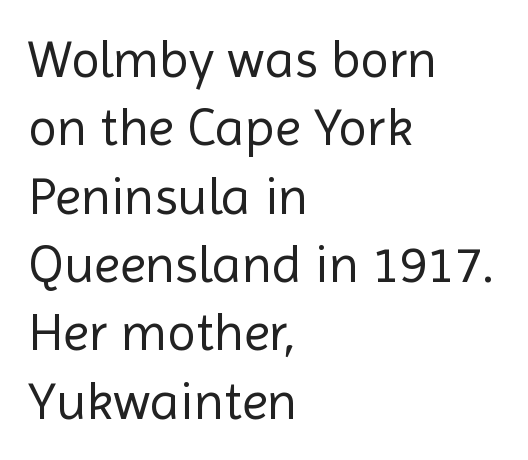
Q: Is the text bold? A: No.
Q: Is the text italic (slanted)? A: No, it is upright.
Q: Is the typeface a serif or a sans-serif typeface? A: Sans-serif.
Q: Is the text underlined? A: No.
Q: How is the paragraph aligned? A: Left-aligned.
Q: Is the spacing between letters normal or unusually wide? A: Normal.
Q: Is the spacing between lines tight, normal or loose? A: Normal.
Q: Width (condensed, normal, or wide)? A: Normal.
Q: x-height? A: Medium.
Q: Monospaced? A: No.
